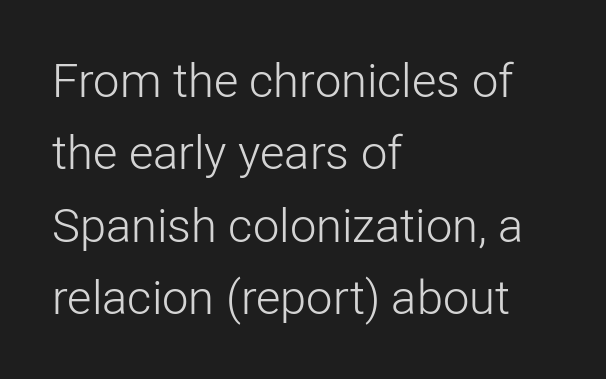
{"serif": "no", "italic": "no", "bold": "no", "weight": "light", "width": "normal", "stroke_contrast": "low", "x_height": "medium", "monospaced": "no", "underline": "no", "align": "left", "line_spacing": "normal", "line_spacing_ratio": 1.54, "letter_spacing": "normal", "letter_spacing_em": 0.0, "glyph_px": 47}
